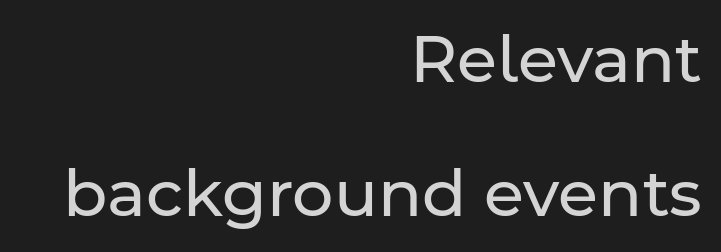
The text was rendered using a sans face with plain stroke endings. Anything drawn beneath the words? Only blank space. Quick note: interline space is abundant. Is this a fixed-width face? No — the glyphs have proportional, varying widths. These lines are set flush right with a ragged left edge.
